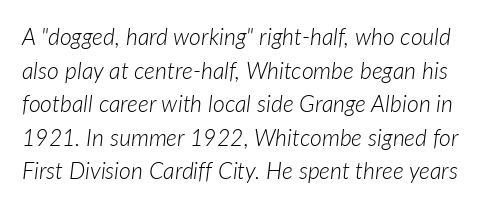
{"italic": "yes", "lean": "right", "slant_degrees": 7, "bold": "no", "underline": "no", "line_spacing": "normal", "line_spacing_ratio": 1.46, "letter_spacing": "normal", "letter_spacing_em": 0.0, "glyph_px": 23}
